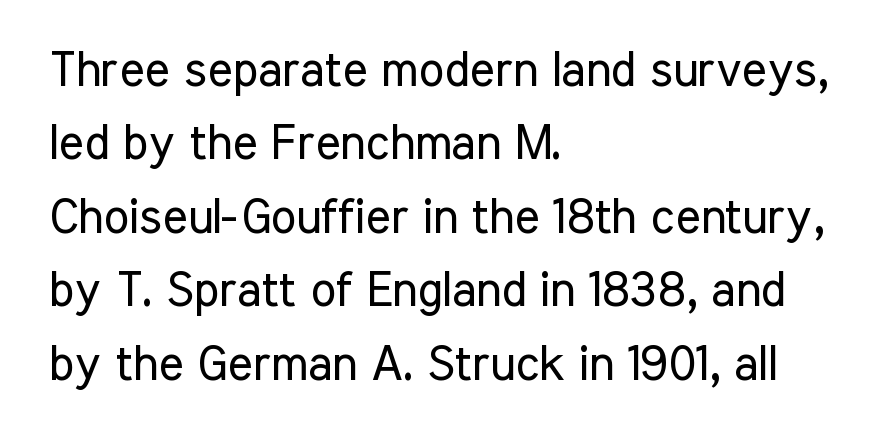
The image shows 48 px regular-weight, condensed sans-serif type, upright; set left-aligned, normal line spacing (1.53x), normal letter spacing, not underlined; low stroke contrast and a medium x-height.
